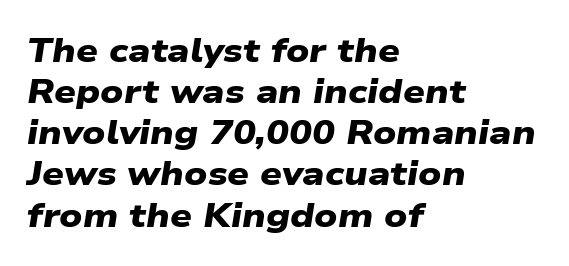
No word sits above an underline. These lines stack with their left ends in a neat column. Nobody touched the tracking dial on this one. The designer went with a sans here, leaving each stem footless.
